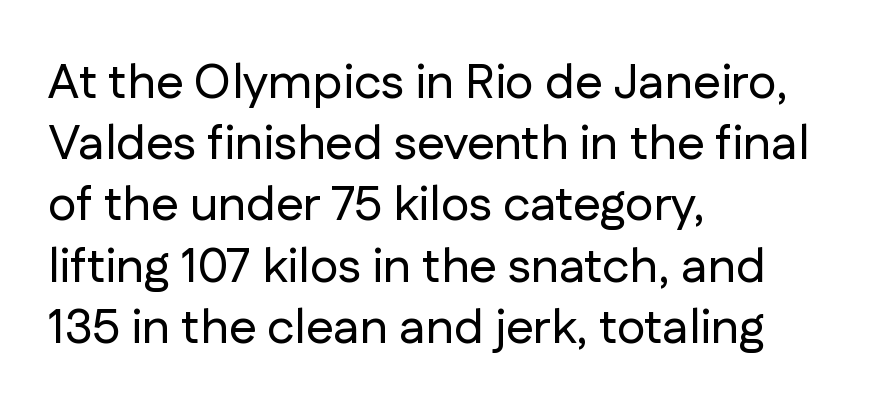
The image shows 49 px sans-serif type, upright; set left-aligned, normal line spacing (1.25x), normal letter spacing, not underlined; low stroke contrast and a medium x-height.
